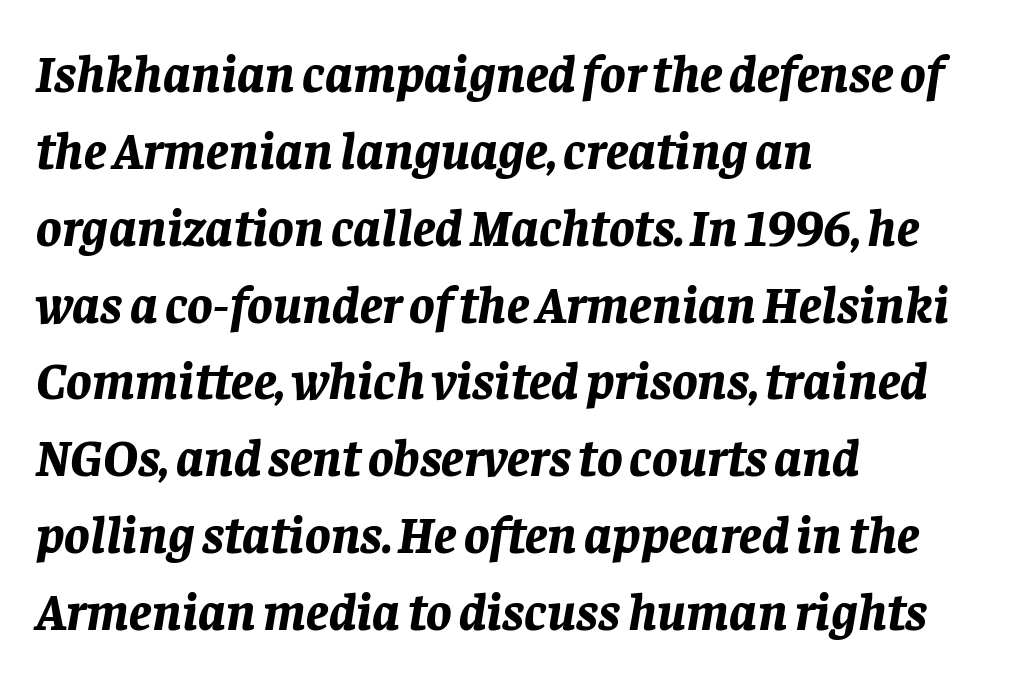
Q: Is the text bold? A: Yes.
Q: Is the text italic (slanted)? A: Yes, it leans right by about 8 degrees.
Q: Is the text underlined? A: No.
Q: How is the paragraph aligned? A: Left-aligned.
Q: Is the spacing between letters normal or unusually wide? A: Normal.
Q: Is the spacing between lines tight, normal or loose? A: Normal.
Q: Width (condensed, normal, or wide)? A: Normal.
Q: Stroke contrast? A: Low.
Q: x-height? A: Large.
Q: Monospaced? A: No.
